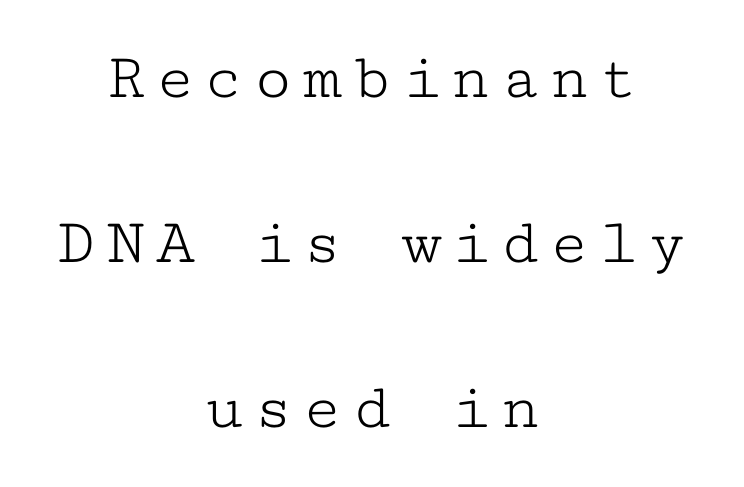
The image shows 67 px light, wide serif type, upright, monospaced; set centered, loose line spacing (2.46x), not underlined; low stroke contrast and a medium x-height.
